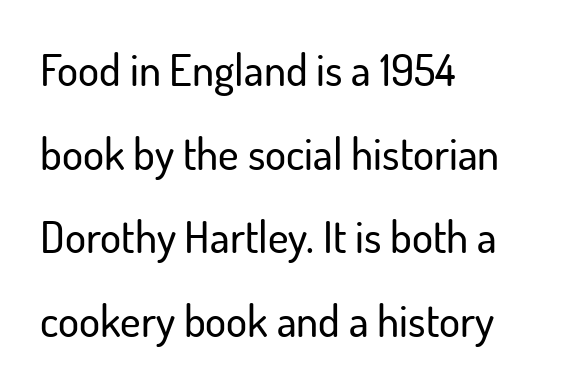
{"serif": "no", "italic": "no", "width": "normal", "stroke_contrast": "low", "x_height": "small", "monospaced": "no", "underline": "no", "align": "left", "line_spacing": "loose", "line_spacing_ratio": 1.9, "letter_spacing": "normal", "letter_spacing_em": 0.0, "glyph_px": 44}
